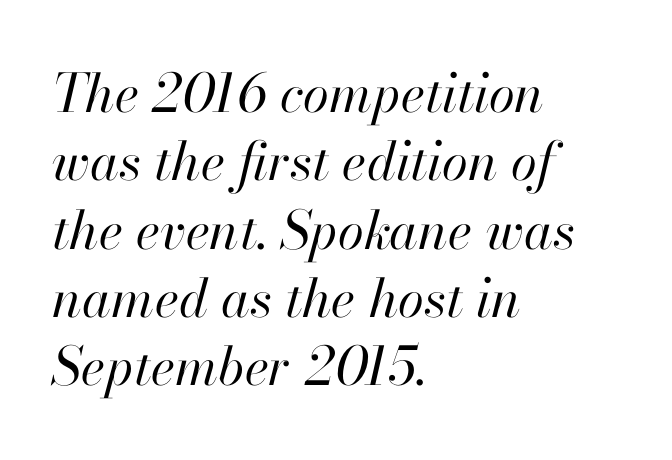
This rendering leaves character spacing at its baseline value. The foot of each line stays bare and open. Honestly, the row spacing looks completely unremarkable. The passage shown is typed in a proportional face where columns would drift. Would a proofreader flag this as italicized? Yes.
